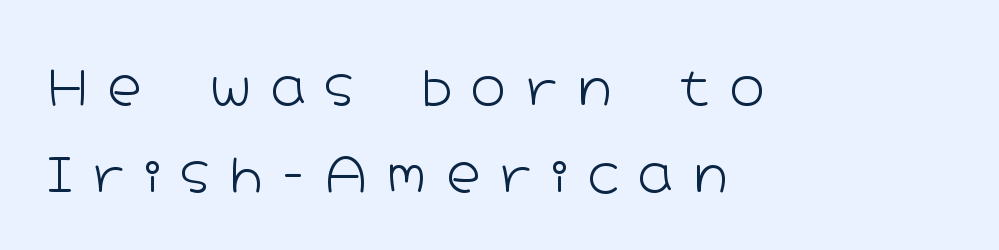
The image shows 47 px light, wide sans-serif type, upright; set left-aligned, line spacing 1.85x, unusually wide letter spacing (+0.42 em), not underlined; low stroke contrast and a medium x-height.
